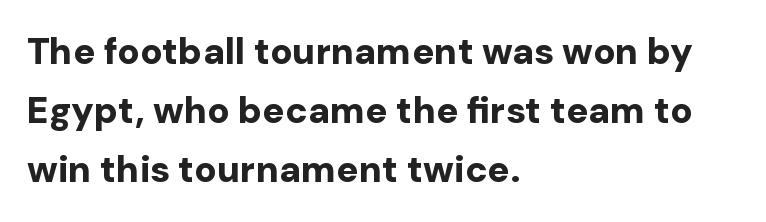
The image shows 37 px bold sans-serif type, upright; set left-aligned, normal line spacing (1.6x), normal letter spacing, not underlined; low stroke contrast and a medium x-height.
